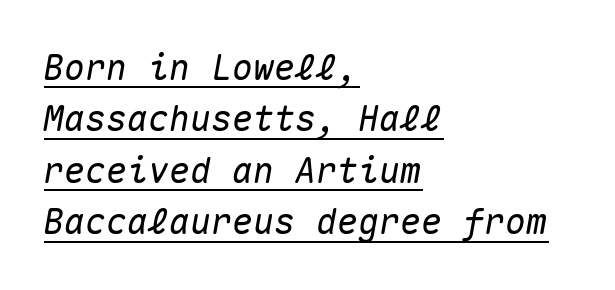
The lines sit at an ordinary, default distance from one another. Looking at the ascenders, they clearly lean. Glyph-to-glyph distance matches everyday printed text. Layout note: lines flush left. The typesetter has applied underlining to the passage shown. You could count columns in this text — the font is strictly monospaced.
